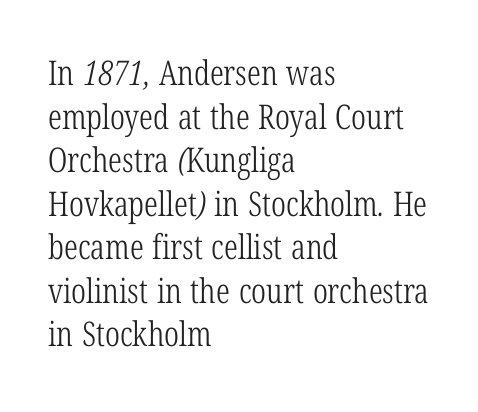
{"serif": "yes", "bold": "no", "weight": "light", "width": "condensed", "stroke_contrast": "low", "x_height": "medium", "monospaced": "no", "underline": "no", "align": "left", "line_spacing": "normal", "line_spacing_ratio": 1.28, "letter_spacing": "normal", "letter_spacing_em": 0.0, "glyph_px": 34}
